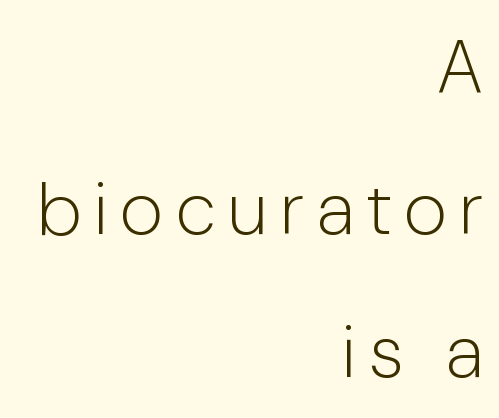
{"serif": "no", "italic": "no", "bold": "no", "weight": "light", "width": "condensed", "stroke_contrast": "low", "x_height": "medium", "monospaced": "no", "underline": "no", "align": "right", "line_spacing": "loose", "line_spacing_ratio": 1.9, "glyph_px": 75}
